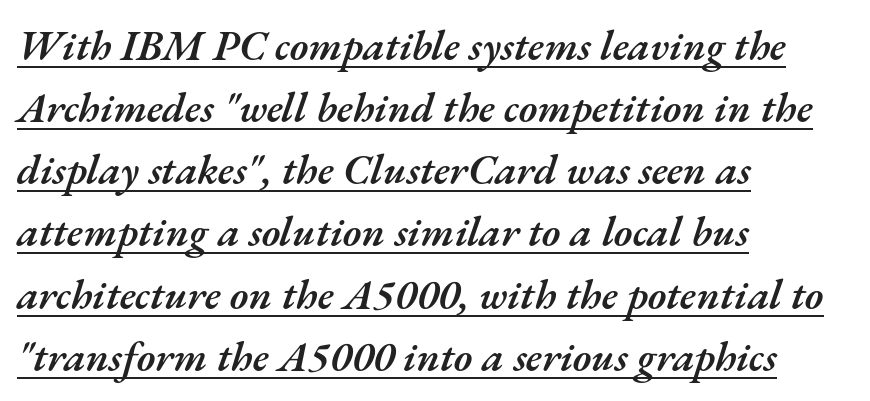
Q: Is the text bold? A: Semi-bold.
Q: Is the text italic (slanted)? A: Yes, it leans right by about 17 degrees.
Q: Is the text underlined? A: Yes.
Q: How is the paragraph aligned? A: Left-aligned.
Q: Is the spacing between letters normal or unusually wide? A: Normal.
Q: Is the spacing between lines tight, normal or loose? A: Normal.
Q: Width (condensed, normal, or wide)? A: Normal.
Q: Stroke contrast? A: Medium.
Q: x-height? A: Small.
Q: Monospaced? A: No.
